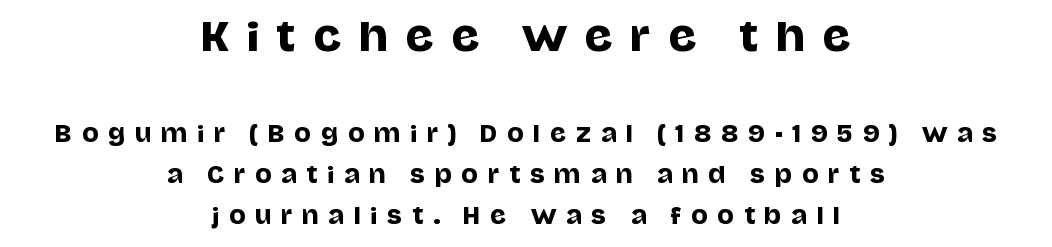
Typeset on center — no edge is straight. The letters stand upright; this is a roman face. Typesetter's note — upper block bumped up in size, lower block left smaller. Nope, no serifs anywhere on these letters. Character widths vary here, with narrow letters taking less room than wide ones.
